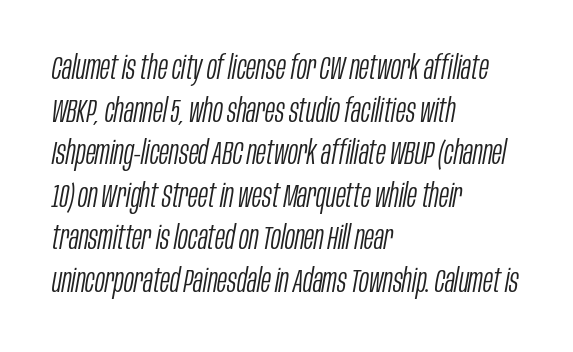
The paragraph shown leans on its left margin. The gap between lines stays unmarked. If you drew a line through each stem, it would be angled. Weight class: somewhere from thin through regular. The vertical gap from one line to the next is medium.
